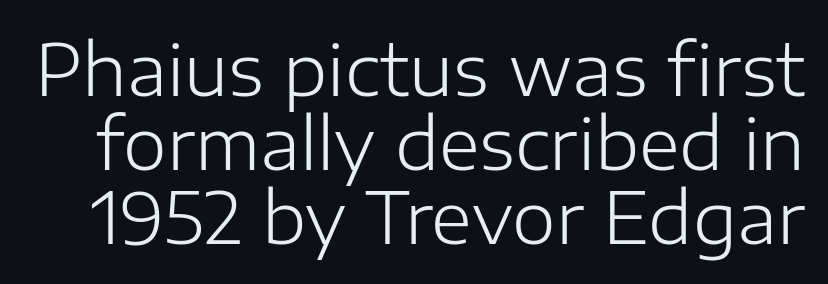
How would I describe the line gaps? Narrow and economical. Characters remain perfectly vertical along every line. Descender tails drop into unmarked territory. The characters display no serif detailing; their extremities are plain.
